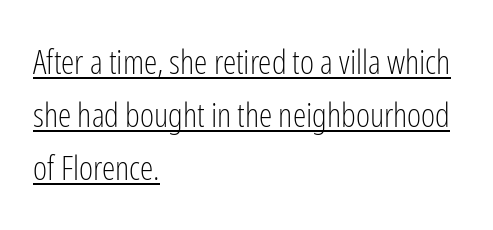
The image shows 34 px light, condensed sans-serif type, upright; set left-aligned, normal line spacing (1.56x), normal letter spacing, underlined; low stroke contrast and a medium x-height.
